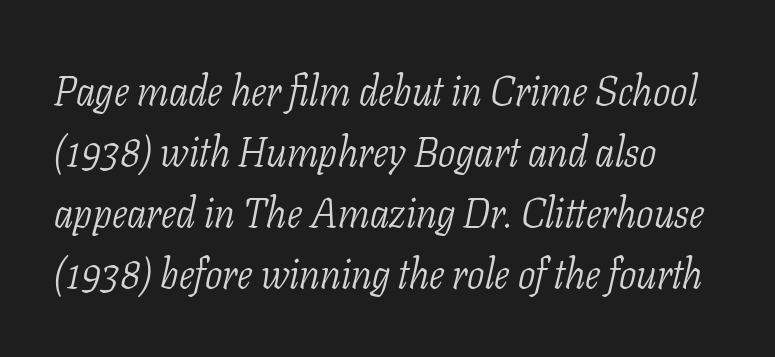
The letterforms sit at book weight or below. If you measured baseline to baseline, you'd find a middling distance. The letters carry serifs — small finishing strokes at the ends of their stems. Do the characters align in a grid? No, the font is proportional. You could call the tracking neutral — neither tight nor loose. The strip under each line holds only bare page.
